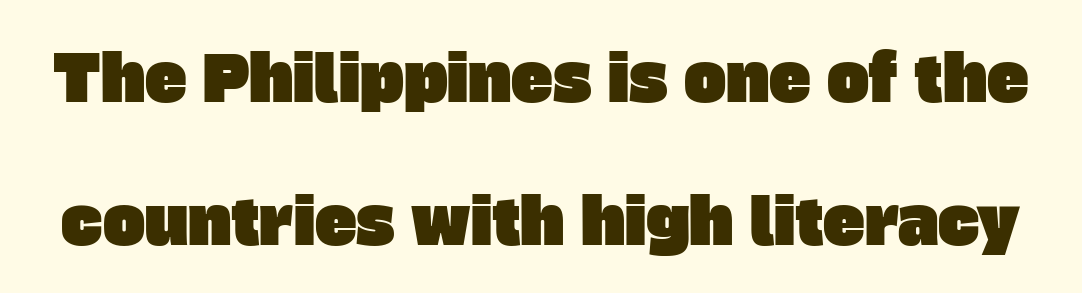
{"serif": "no", "width": "normal", "stroke_contrast": "low", "x_height": "large", "monospaced": "no", "underline": "no", "line_spacing": "loose", "line_spacing_ratio": 2.27, "letter_spacing": "normal", "letter_spacing_em": 0.0, "glyph_px": 63}
